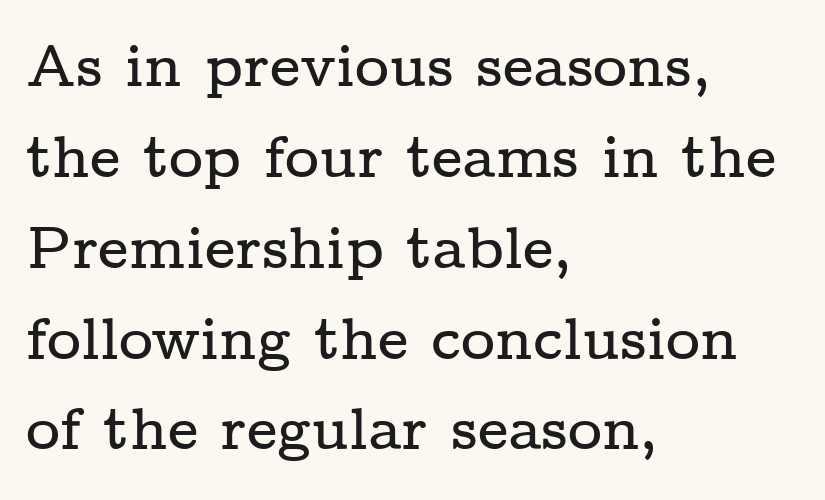
Rows of type keep a routine distance in the vertical direction. A typesetter would call this proportional, since set widths differ per character. Unmarked baselines from the first word to the last. Examine the stroke ends and you'll spot serifs. Does the lettering tilt? It doesn't — this is upright.
